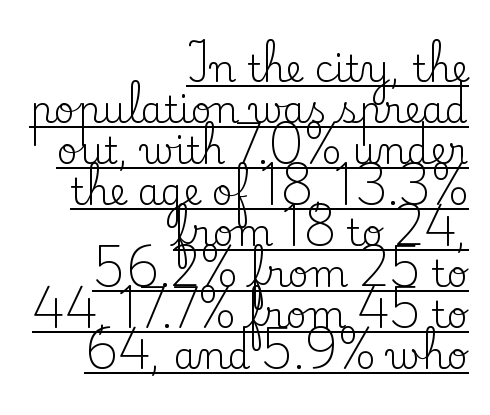
You could not count columns in this text — the font is proportionally spaced. These lines were composed using upright roman letters. Summary of vertical rhythm: compact, with narrow interline spacing. The paragraph has a hard right edge and a soft left edge. The typeface has the unassuming heft of standard copy or less.
